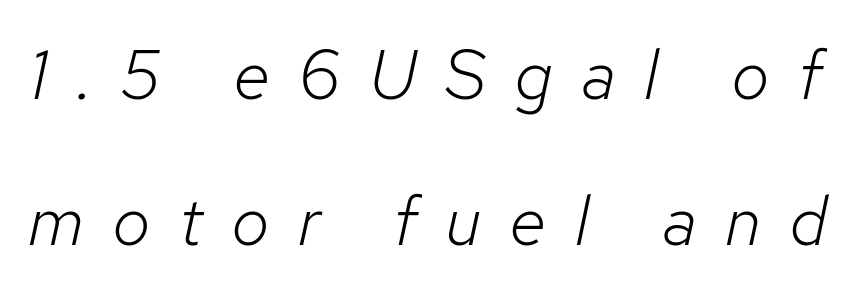
The image shows 69 px light type, italic (leaning right); set loose line spacing (2.12x), unusually wide letter spacing (+0.41 em), not underlined; low stroke contrast and a medium x-height.
